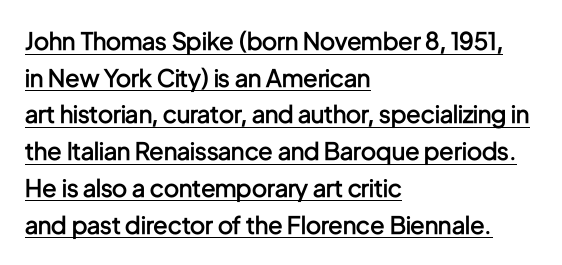
The image shows 24 px text type, upright; set left-aligned, normal line spacing (1.53x), normal letter spacing, underlined.
